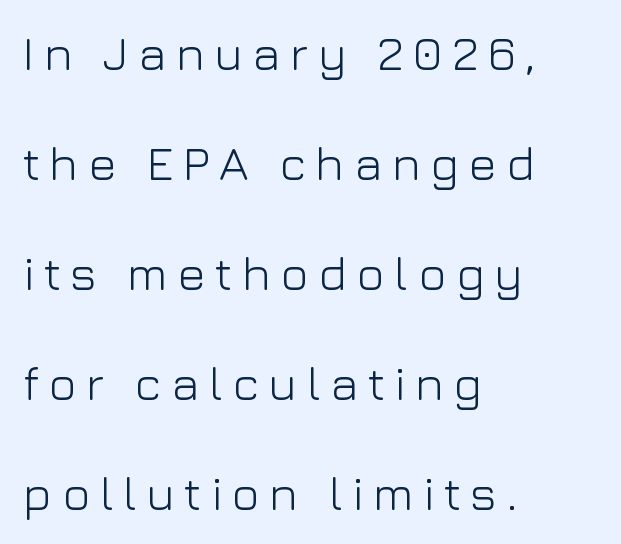
The image shows 48 px light sans-serif type, upright; set left-aligned, loose line spacing (2.29x), not underlined; low stroke contrast and a medium x-height.
